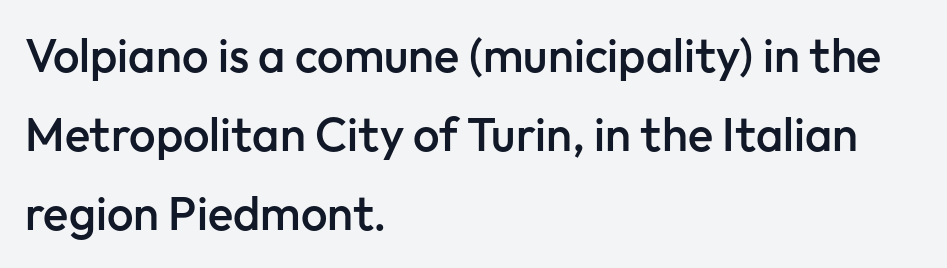
{"serif": "no", "italic": "no", "bold": "semi", "weight": "semibold", "width": "normal", "stroke_contrast": "low", "x_height": "medium", "monospaced": "no", "underline": "no", "align": "left", "line_spacing": "normal", "line_spacing_ratio": 1.68, "letter_spacing": "normal", "letter_spacing_em": 0.0, "glyph_px": 47}
